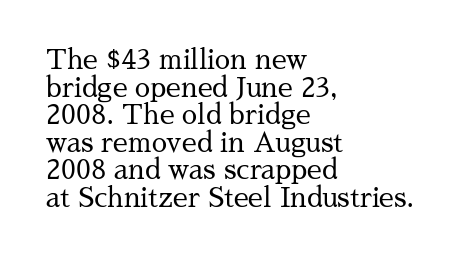
Q: Is the text bold? A: No.
Q: Is the text italic (slanted)? A: No, it is upright.
Q: Is the text underlined? A: No.
Q: How is the paragraph aligned? A: Left-aligned.
Q: Is the spacing between letters normal or unusually wide? A: Normal.
Q: Is the spacing between lines tight, normal or loose? A: Tight.
